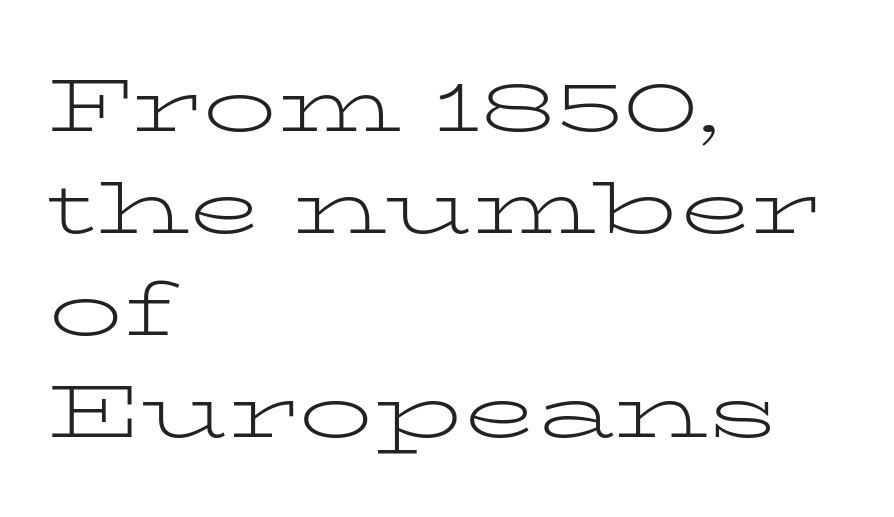
Q: Is the text bold? A: No.
Q: Is the text italic (slanted)? A: No, it is upright.
Q: Is the typeface a serif or a sans-serif typeface? A: Serif.
Q: Is the text underlined? A: No.
Q: How is the paragraph aligned? A: Left-aligned.
Q: Is the spacing between letters normal or unusually wide? A: Normal.
Q: Is the spacing between lines tight, normal or loose? A: Normal.
Q: Width (condensed, normal, or wide)? A: Wide.
Q: Stroke contrast? A: Low.
Q: x-height? A: Medium.
Q: Monospaced? A: No.
